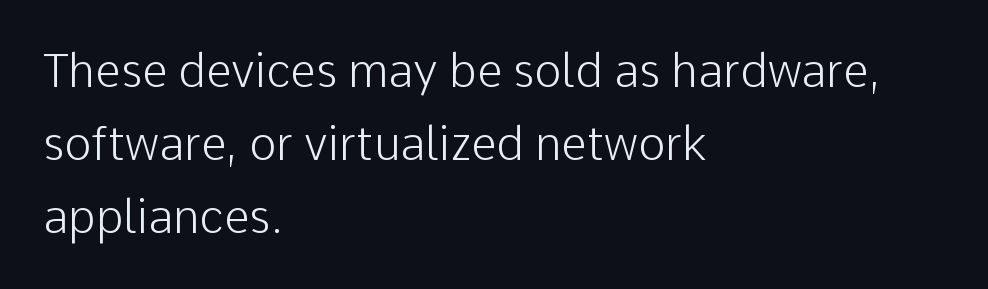
Q: Is the text bold? A: No.
Q: Is the text italic (slanted)? A: No, it is upright.
Q: Is the typeface a serif or a sans-serif typeface? A: Sans-serif.
Q: Is the text underlined? A: No.
Q: How is the paragraph aligned? A: Left-aligned.
Q: Is the spacing between letters normal or unusually wide? A: Normal.
Q: Is the spacing between lines tight, normal or loose? A: Normal.
Q: Width (condensed, normal, or wide)? A: Normal.
Q: Stroke contrast? A: Low.
Q: x-height? A: Medium.
Q: Monospaced? A: No.
